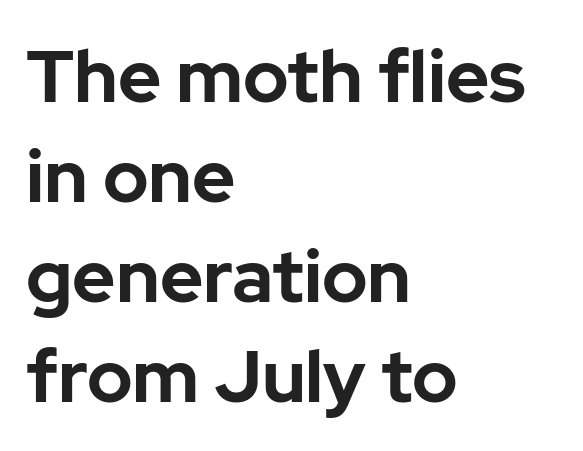
The image shows 74 px bold sans-serif type, upright; set left-aligned, normal line spacing (1.35x), normal letter spacing, not underlined; low stroke contrast and a medium x-height.
